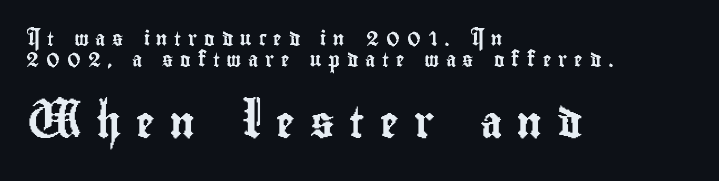
The image shows 31 px condensed sans-serif type, upright; set left-aligned, normal line spacing (1.51x), unusually wide letter spacing (+0.49 em), not underlined; the second (bottom) block is 2.21x larger; low stroke contrast and a small x-height.
